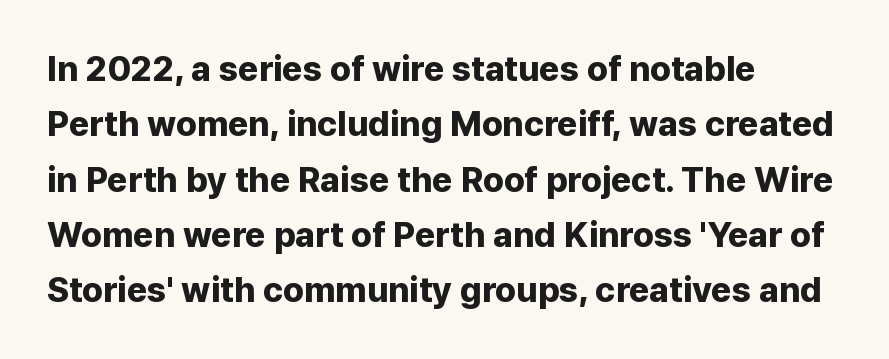
Q: Is the text bold? A: Yes.
Q: Is the text italic (slanted)? A: No, it is upright.
Q: Is the typeface a serif or a sans-serif typeface? A: Sans-serif.
Q: Is the text underlined? A: No.
Q: How is the paragraph aligned? A: Left-aligned.
Q: Is the spacing between letters normal or unusually wide? A: Normal.
Q: Is the spacing between lines tight, normal or loose? A: Normal.
Q: Width (condensed, normal, or wide)? A: Normal.
Q: Stroke contrast? A: Low.
Q: x-height? A: Medium.
Q: Monospaced? A: No.
